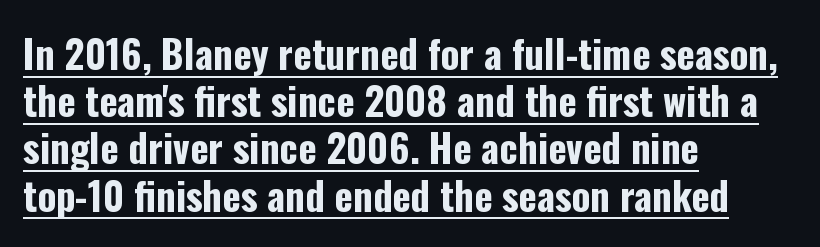
The image shows 39 px bold, condensed sans-serif type, upright; set left-aligned, line spacing 1.21x, normal letter spacing, underlined; low stroke contrast and a medium x-height.
